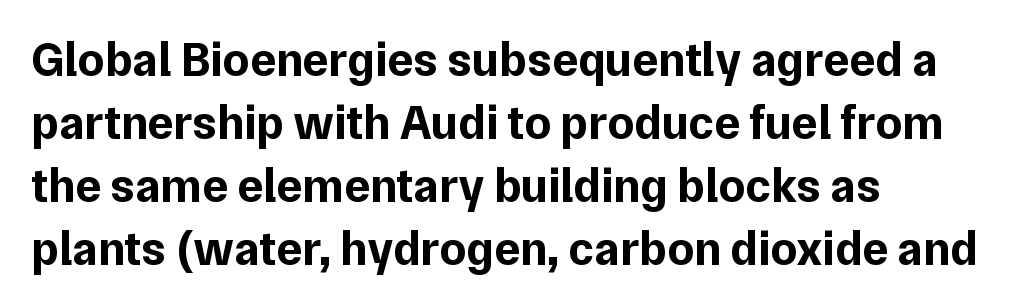
Q: Is the text bold? A: Yes.
Q: Is the text italic (slanted)? A: No, it is upright.
Q: Is the typeface a serif or a sans-serif typeface? A: Sans-serif.
Q: Is the text underlined? A: No.
Q: How is the paragraph aligned? A: Left-aligned.
Q: Is the spacing between letters normal or unusually wide? A: Normal.
Q: Is the spacing between lines tight, normal or loose? A: Normal.
Q: Width (condensed, normal, or wide)? A: Normal.
Q: Stroke contrast? A: Low.
Q: x-height? A: Medium.
Q: Monospaced? A: No.
